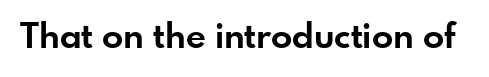
Every stem runs plumb, perpendicular to the baseline. As a designer I'd log this as weight 700, bold. Honestly, there is no underline to notice here at all. Look at the bottom of the vertical strokes: they stop flat, with no serifs. Glyph-to-glyph distance matches everyday printed text. Here the designer chose a conventional face with non-uniform glyph widths.
